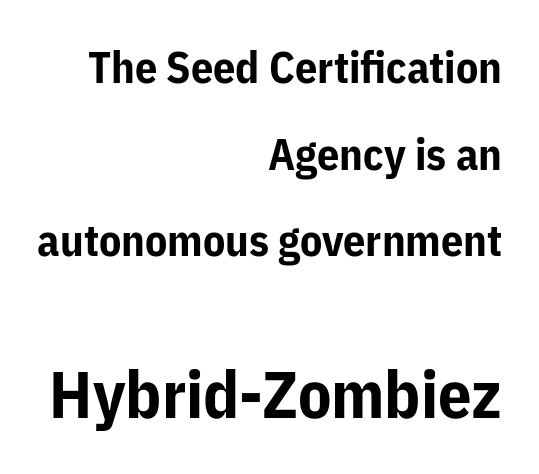
{"serif": "no", "italic": "no", "bold": "yes", "weight": "bold", "width": "normal", "stroke_contrast": "low", "x_height": "medium", "monospaced": "no", "underline": "no", "align": "right", "line_spacing": "loose", "line_spacing_ratio": 1.97, "letter_spacing": "normal", "letter_spacing_em": 0.0, "larger_block": "second", "size_ratio": 1.5, "glyph_px": 66}
